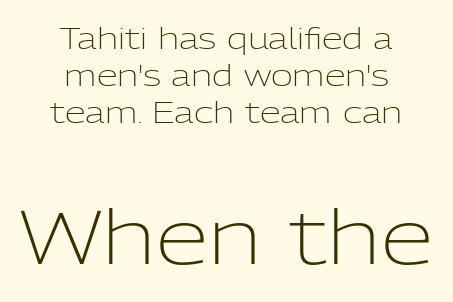
{"serif": "no", "italic": "no", "bold": "no", "weight": "light", "width": "normal", "stroke_contrast": "low", "x_height": "medium", "monospaced": "no", "underline": "no", "align": "center", "line_spacing_ratio": 1.23, "letter_spacing": "normal", "letter_spacing_em": 0.0, "larger_block": "second", "size_ratio": 2.53, "glyph_px": 76}
